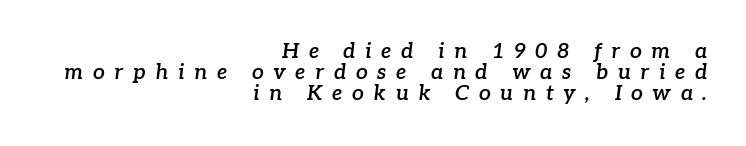
If you drew a line through each stem, it would be angled. Letters rest on an invisible, unmarked baseline. Emphasis by weight is partial: semibold. There is plenty of visible air inserted between adjacent glyphs. Line endings align vertically; line beginnings do not. Each new line begins almost immediately beneath the previous one.
